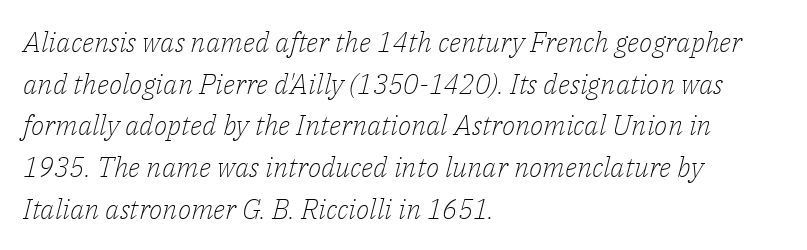
{"serif": "yes", "italic": "yes", "lean": "right", "slant_degrees": 14, "bold": "no", "weight": "light", "width": "normal", "stroke_contrast": "low", "x_height": "medium", "monospaced": "no", "underline": "no", "align": "left", "line_spacing": "normal", "line_spacing_ratio": 1.49, "letter_spacing": "normal", "letter_spacing_em": 0.0, "glyph_px": 28}
